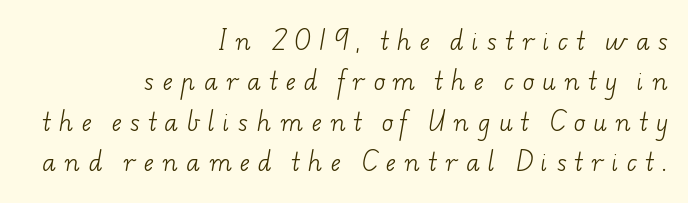
The image shows 23 px text type; set right-aligned, line spacing 1.76x, unusually wide letter spacing (+0.38 em), not underlined.
